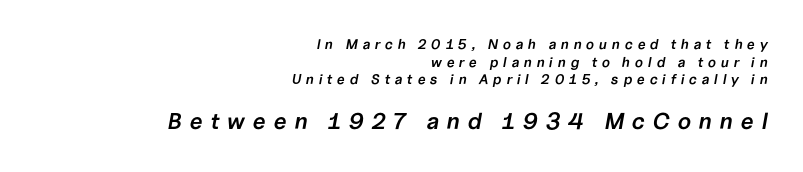
Caption: upper text group reduced, lower text group enlarged. Decoration check: the copy has no underline. How would I describe the line gaps? Plain and ordinary. The rendering inserts visible extra space after every character. Italic: yes, the glyphs are oblique.
